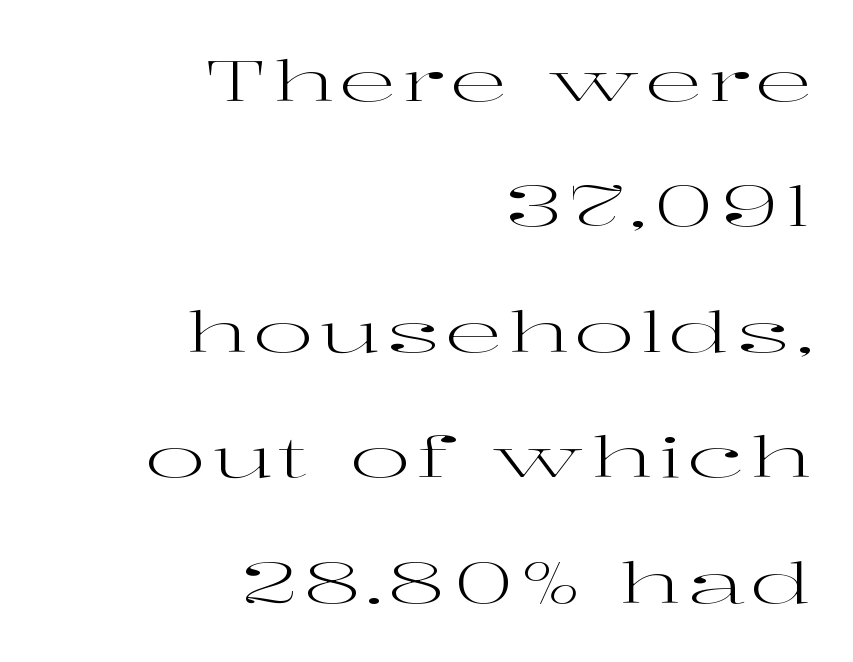
{"serif": "yes", "italic": "no", "bold": "no", "weight": "regular", "width": "wide", "stroke_contrast": "high", "x_height": "medium", "monospaced": "no", "underline": "no", "align": "right", "line_spacing": "loose", "line_spacing_ratio": 2.2, "glyph_px": 57}
